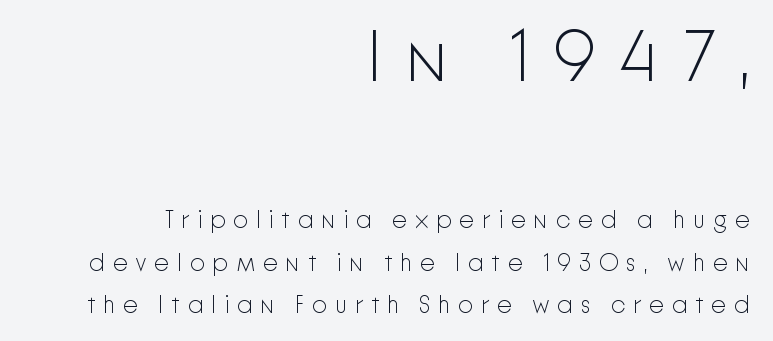
The image shows 72 px light sans-serif type, upright; set right-aligned, line spacing 1.77x, unusually wide letter spacing (+0.31 em), not underlined; the first (top) block is 3.0x larger; low stroke contrast and a medium x-height.
